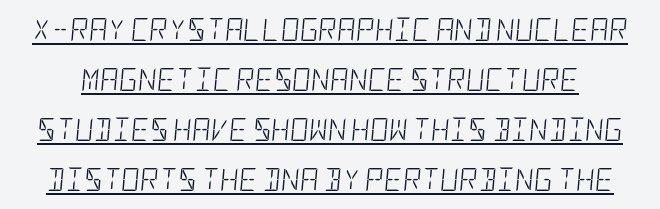
Q: Is the text bold? A: No.
Q: Is the text italic (slanted)? A: Yes, it leans right by about 5 degrees.
Q: Is the text underlined? A: Yes.
Q: Is the spacing between letters normal or unusually wide? A: Normal.
Q: Is the spacing between lines tight, normal or loose? A: Loose.
